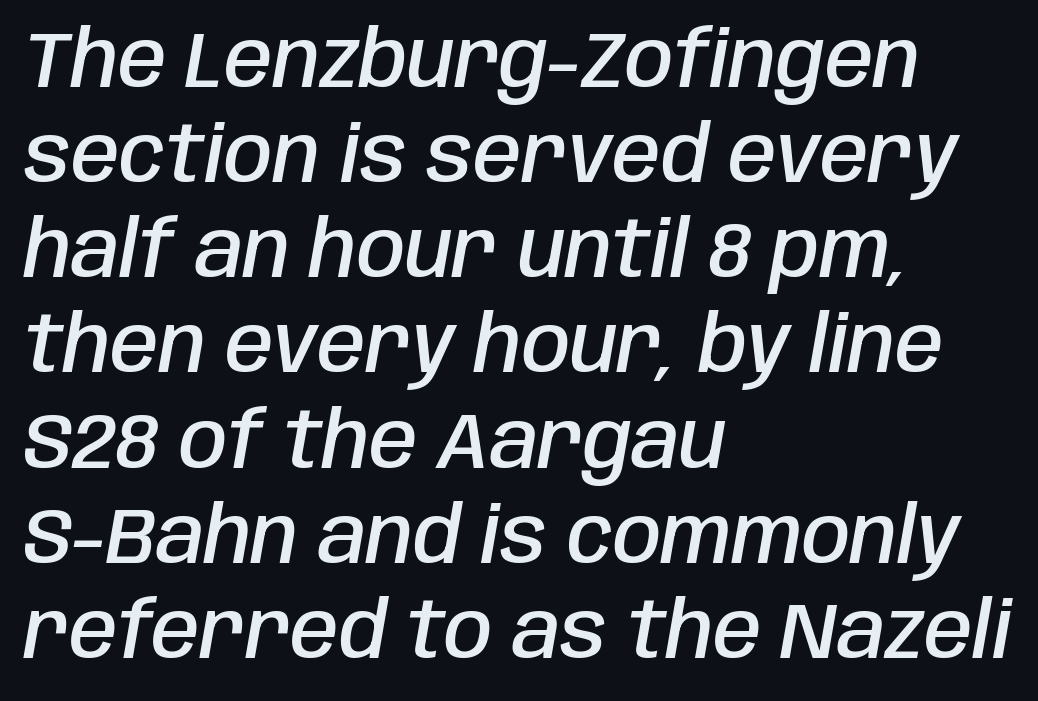
The characters look somewhat weighty, a semibold short of true bold. Rendered with sloped, italic letterforms. This sample uses plain, unmodified letter spacing. Notice how the passage keeps a crisp vertical edge on the left only.
